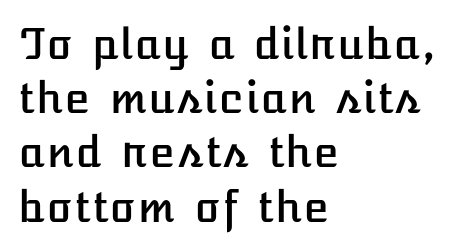
{"italic": "no", "width": "normal", "stroke_contrast": "low", "x_height": "medium", "underline": "no", "align": "left", "line_spacing": "normal", "line_spacing_ratio": 1.29, "letter_spacing": "normal", "letter_spacing_em": 0.0, "glyph_px": 42}
